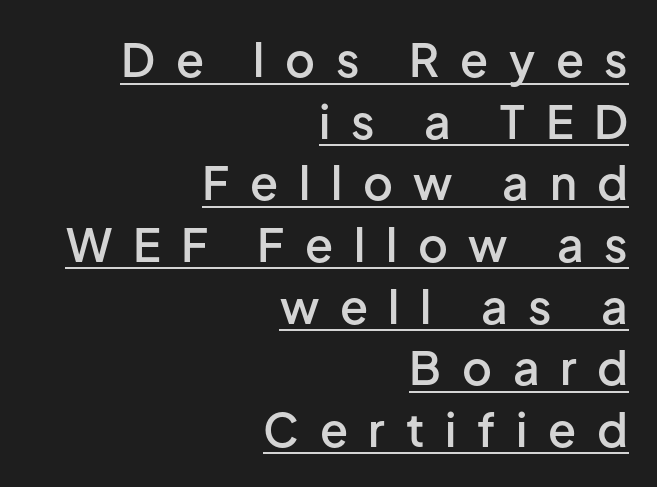
The image shows 46 px semibold sans-serif type, upright; set right-aligned, normal line spacing (1.34x), unusually wide letter spacing (+0.45 em), underlined; low stroke contrast and a medium x-height.
